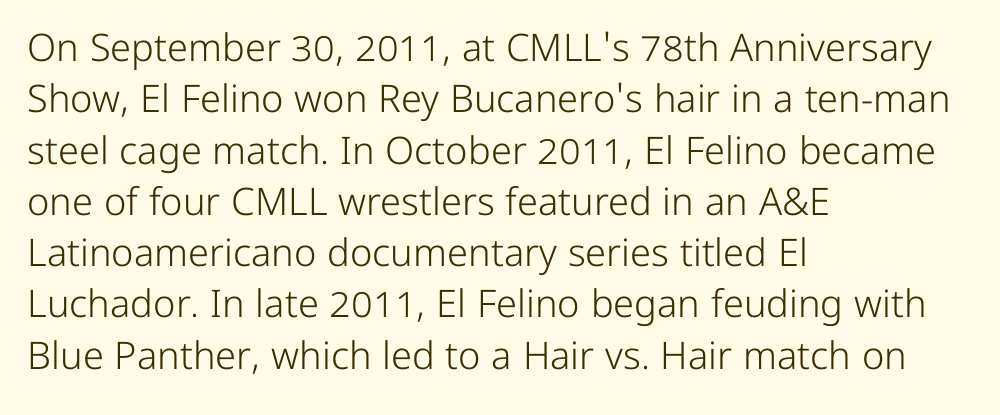
{"serif": "no", "italic": "no", "bold": "no", "weight": "light", "width": "normal", "stroke_contrast": "low", "x_height": "medium", "monospaced": "no", "underline": "no", "align": "left", "line_spacing": "normal", "line_spacing_ratio": 1.35, "letter_spacing": "normal", "letter_spacing_em": 0.0, "glyph_px": 38}
